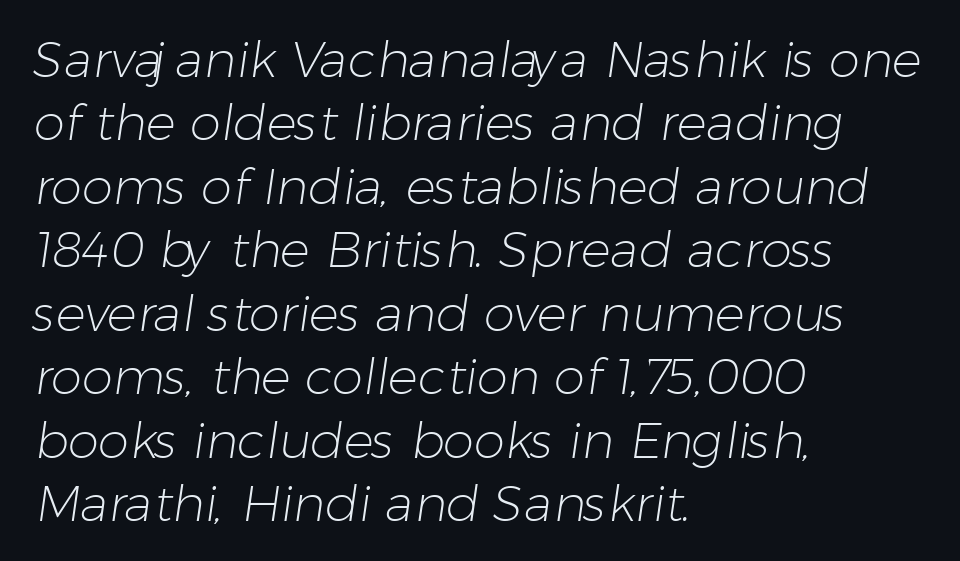
Each letter's strokes conclude bluntly, with no projecting serifs. Character widths vary here, with narrow letters taking less room than wide ones. The designer left line spacing at the default. Heaviness? Minimal to ordinary, like unemphasized prose. A classic flush-left, rag-right setting is used for this passage.
